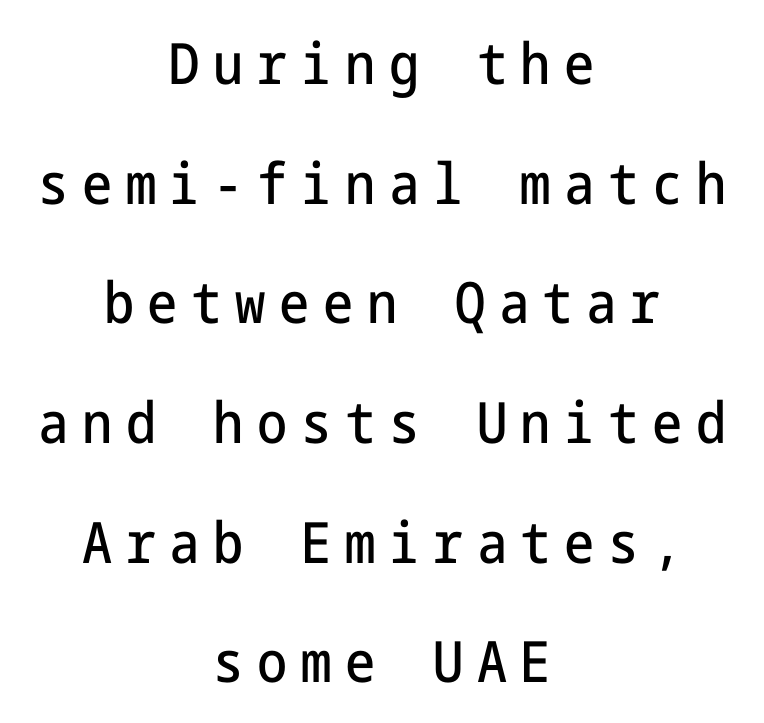
The image shows 57 px condensed sans-serif type, upright; set centered, loose line spacing (2.1x), unusually wide letter spacing (+0.24 em), not underlined; low stroke contrast and a medium x-height.
